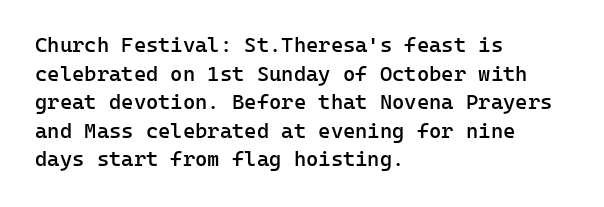
{"italic": "no", "bold": "semi", "underline": "no", "align": "left", "line_spacing": "normal", "line_spacing_ratio": 1.36, "letter_spacing": "normal", "letter_spacing_em": 0.0, "glyph_px": 21}
